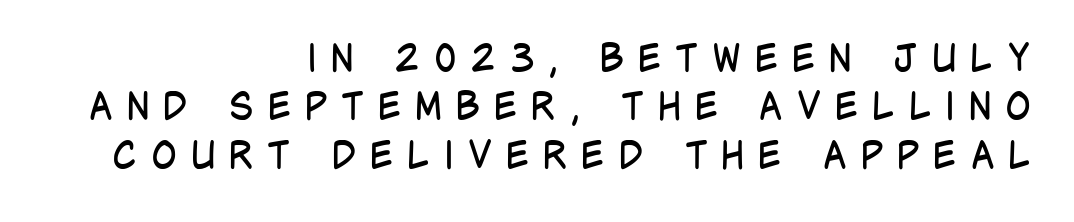
{"serif": "no", "italic": "no", "bold": "no", "weight": "regular", "width": "condensed", "stroke_contrast": "low", "x_height": "large", "monospaced": "no", "underline": "no", "align": "right", "line_spacing": "normal", "line_spacing_ratio": 1.27, "letter_spacing": "wide", "letter_spacing_em": 0.36, "glyph_px": 38}
